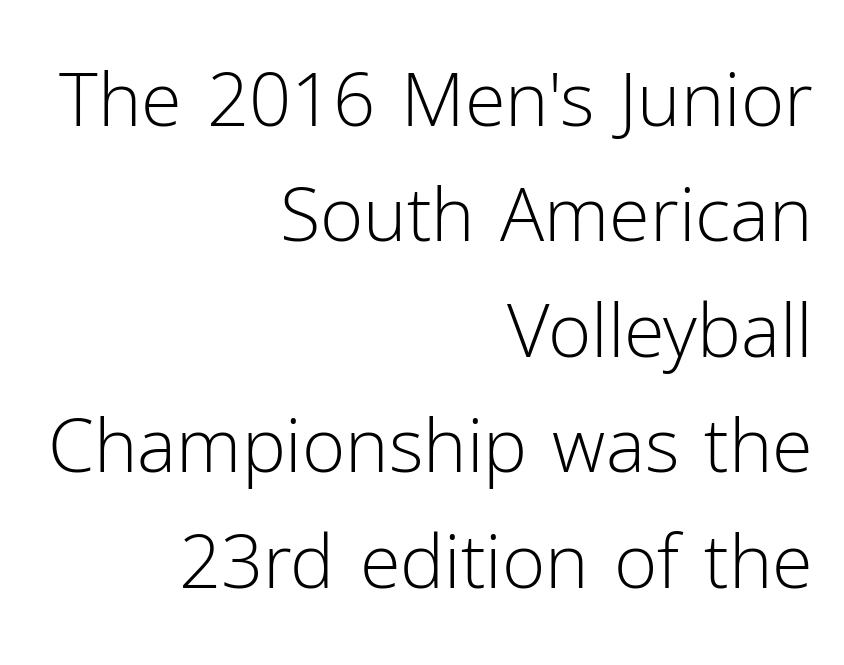
Q: Is the text bold? A: No.
Q: Is the text italic (slanted)? A: No, it is upright.
Q: Is the typeface a serif or a sans-serif typeface? A: Sans-serif.
Q: Is the text underlined? A: No.
Q: How is the paragraph aligned? A: Right-aligned.
Q: Is the spacing between letters normal or unusually wide? A: Normal.
Q: Is the spacing between lines tight, normal or loose? A: Normal.
Q: Width (condensed, normal, or wide)? A: Normal.
Q: Stroke contrast? A: Low.
Q: x-height? A: Medium.
Q: Monospaced? A: No.
